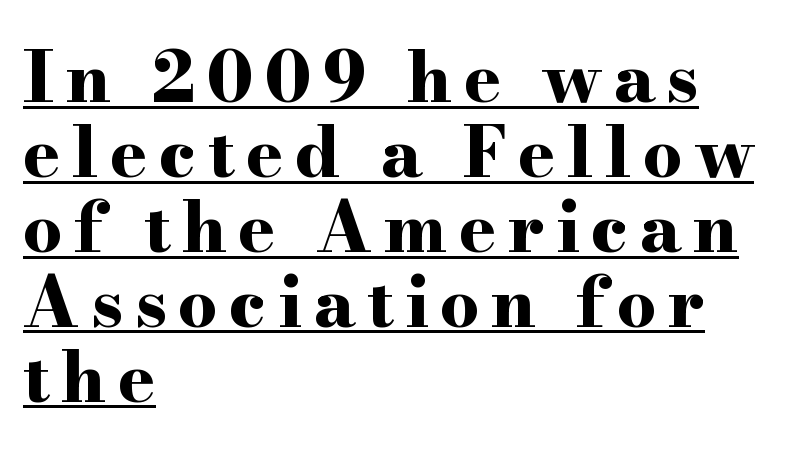
Small tapered or slab feet sit at the stroke ends, so this counts as serif. Is there much room between lines? No — they nearly touch. The rag falls on the right side of this text block. Students, observe the line beneath the letters — that is underlining.
